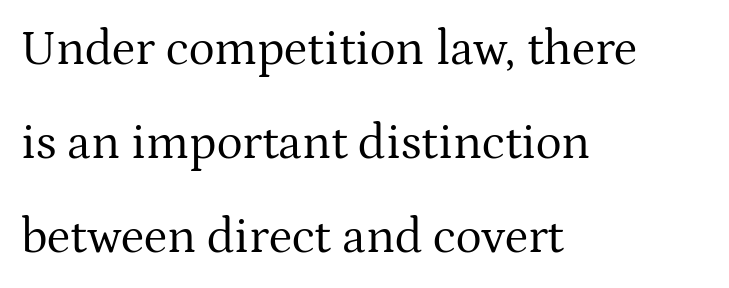
Designer's note — italics off, roman on. Unlike a clean sans, this face finishes its strokes with serifs. You could call the tracking neutral — neither tight nor loose. In terms of leading, this rendering errs on the spacious side. Teacher's note: observe the even left margin — that is flush-left alignment.
